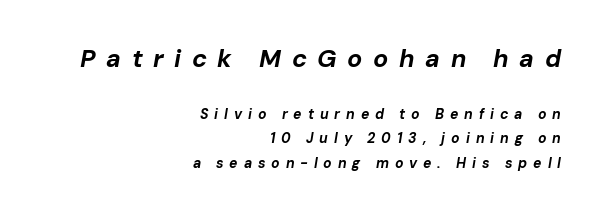
Posture: slanted. A dark, heavy texture on the line: the type is bold. Leftover space on each line is placed entirely before the opening word. Whoever set this made the first block the dominant, larger element. Descenders hang freely into open space. Spacing between characters has been opened up far beyond the box default.
